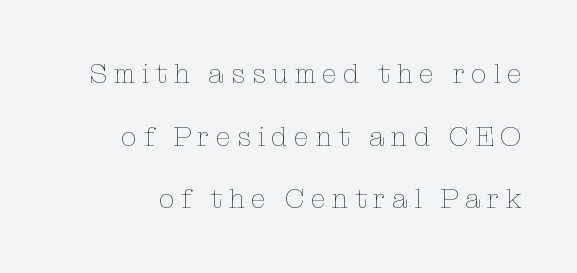
The image shows 28 px thin type, upright; set loose line spacing (2.24x), unusually wide letter spacing (+0.22 em), not underlined; low stroke contrast and a medium x-height.
